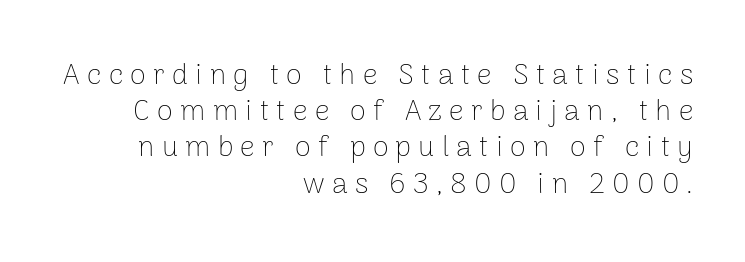
The image shows 29 px thin sans-serif type, upright; set right-aligned, normal line spacing (1.25x), unusually wide letter spacing (+0.25 em), not underlined; low stroke contrast and a medium x-height.
